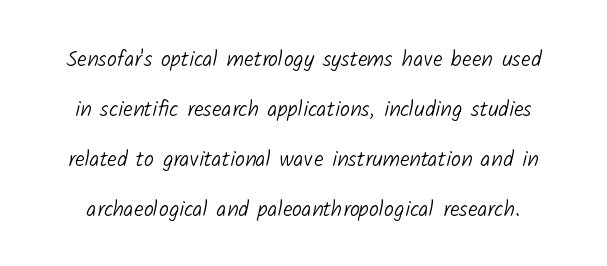
Q: Is the text bold? A: No.
Q: Is the text underlined? A: No.
Q: Is the spacing between letters normal or unusually wide? A: Normal.
Q: Is the spacing between lines tight, normal or loose? A: Loose.
